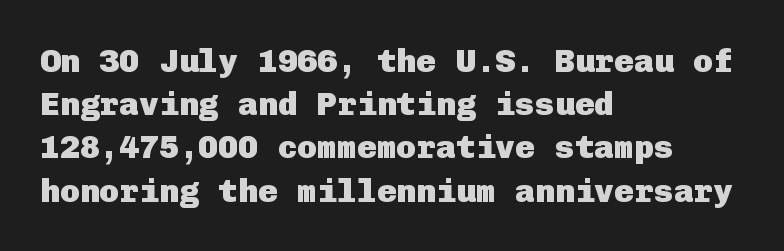
The image shows 33 px heavy sans-serif type, upright; set left-aligned, normal line spacing (1.31x), normal letter spacing, not underlined; low stroke contrast and a medium x-height.
